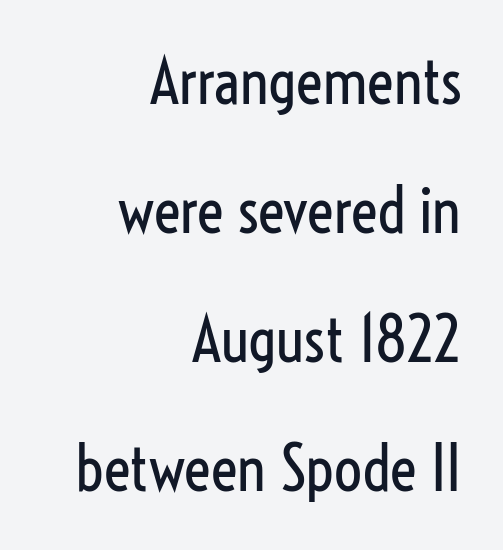
The image shows 62 px regular-weight, condensed sans-serif type, upright; set right-aligned, loose line spacing (2.08x), normal letter spacing, not underlined; low stroke contrast and a medium x-height.
